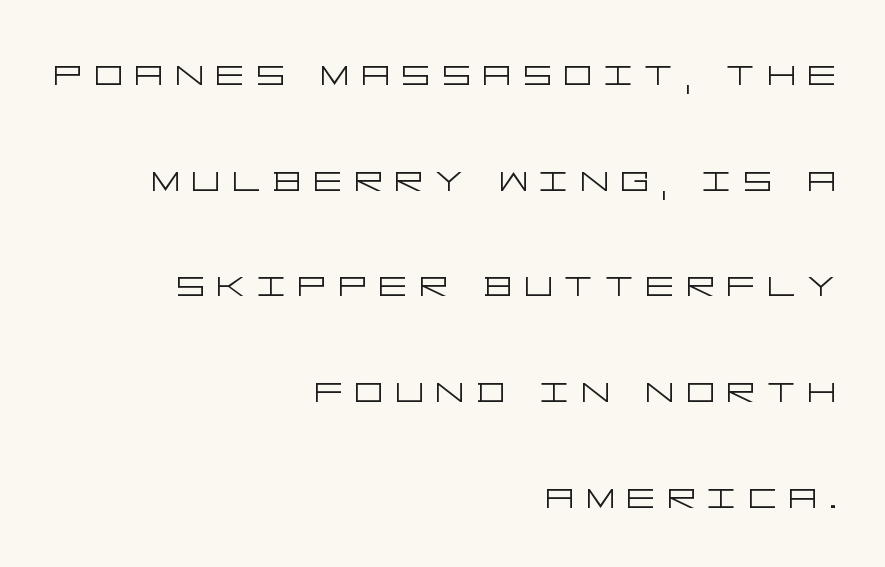
Ascenders rise straight up at ninety degrees. Decoration check: the copy has no underline. The rendering shows plain stroke endings on the letterforms — a sans-serif design. Compared with a typical body face, this is equally light or lighter still. If you drew a ruler down the right edge, every line would touch it. Loose tracking; the words dissolve into strings of separated letters.
